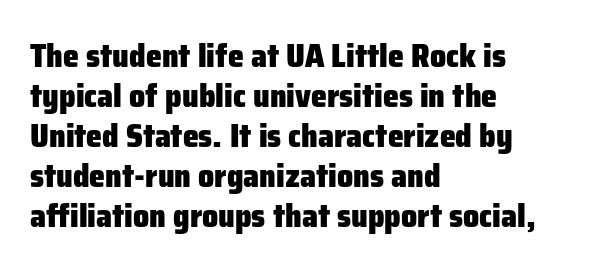
Q: Is the text bold? A: Yes.
Q: Is the text italic (slanted)? A: No, it is upright.
Q: Is the typeface a serif or a sans-serif typeface? A: Sans-serif.
Q: Is the text underlined? A: No.
Q: How is the paragraph aligned? A: Left-aligned.
Q: Is the spacing between letters normal or unusually wide? A: Normal.
Q: Is the spacing between lines tight, normal or loose? A: Normal.
Q: Width (condensed, normal, or wide)? A: Normal.
Q: Stroke contrast? A: Low.
Q: x-height? A: Medium.
Q: Monospaced? A: No.
